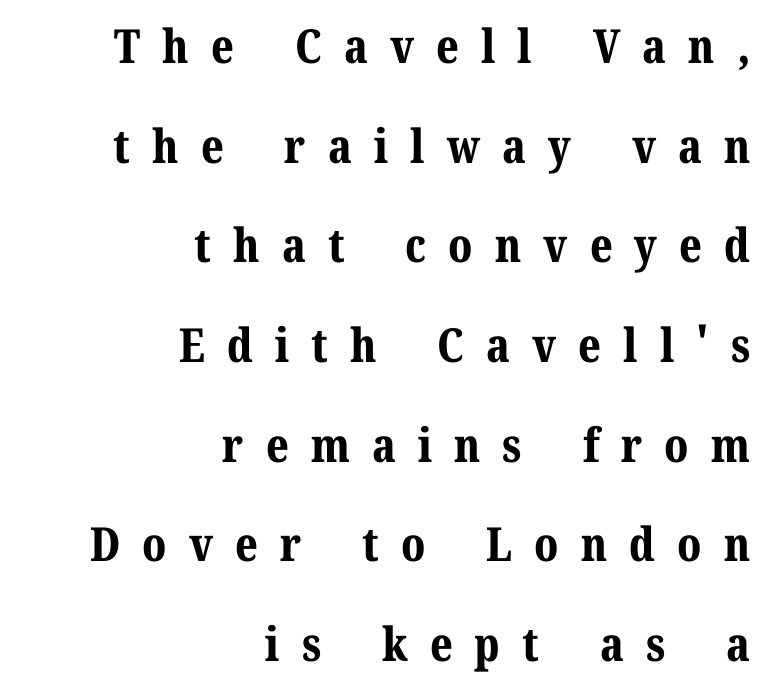
{"serif": "yes", "italic": "no", "bold": "yes", "weight": "bold", "width": "normal", "stroke_contrast": "medium", "x_height": "medium", "monospaced": "no", "underline": "no", "align": "right", "line_spacing": "loose", "line_spacing_ratio": 2.12, "letter_spacing": "wide", "letter_spacing_em": 0.47, "glyph_px": 47}
